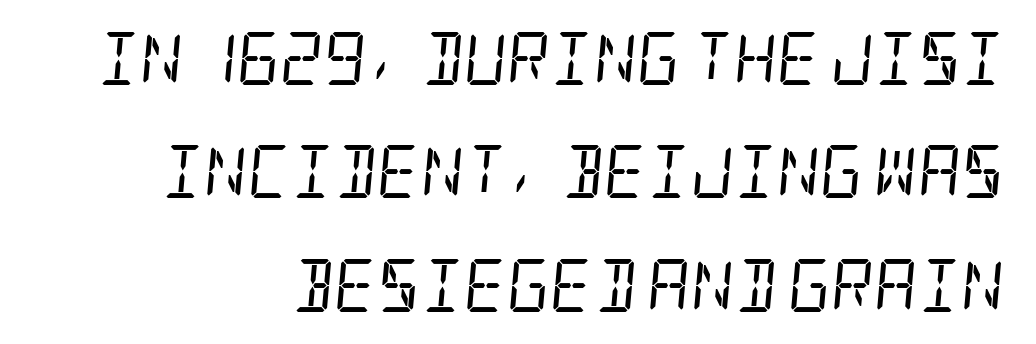
{"serif": "yes", "italic": "yes", "lean": "right", "slant_degrees": 5, "bold": "no", "weight": "regular", "width": "condensed", "stroke_contrast": "low", "x_height": "large", "underline": "no", "align": "right", "line_spacing": "loose", "line_spacing_ratio": 2.14, "letter_spacing": "normal", "letter_spacing_em": 0.0, "glyph_px": 53}
